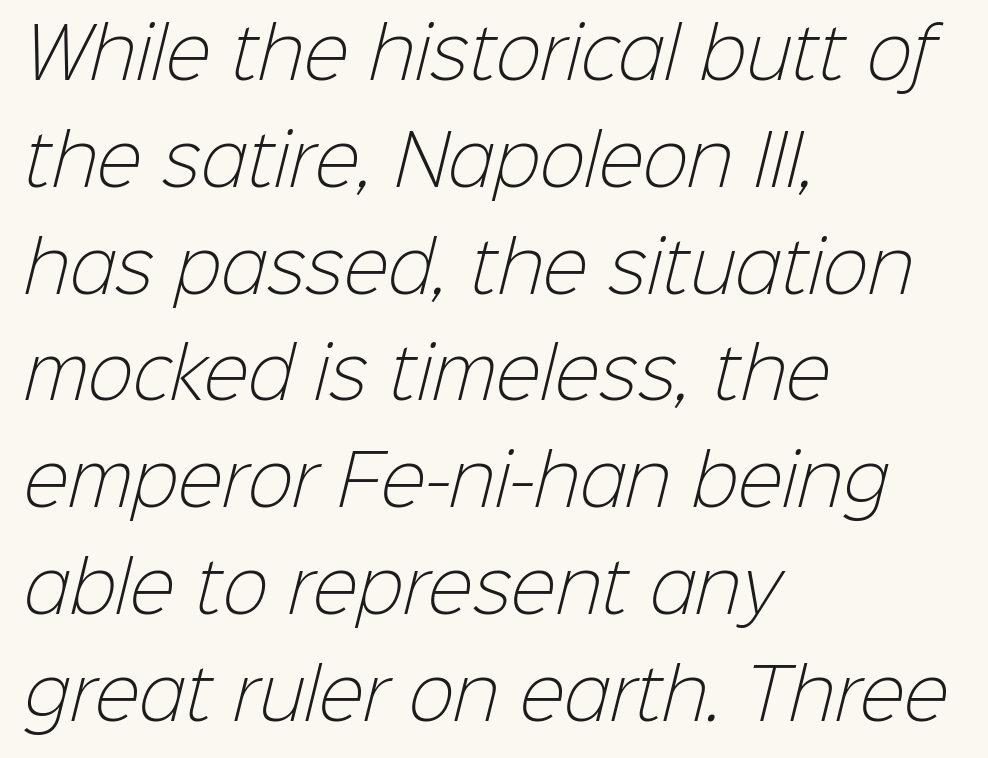
Q: Is the text bold? A: No.
Q: Is the typeface a serif or a sans-serif typeface? A: Sans-serif.
Q: Is the text underlined? A: No.
Q: How is the paragraph aligned? A: Left-aligned.
Q: Is the spacing between letters normal or unusually wide? A: Normal.
Q: Is the spacing between lines tight, normal or loose? A: Normal.
Q: Width (condensed, normal, or wide)? A: Normal.
Q: Stroke contrast? A: Low.
Q: x-height? A: Medium.
Q: Monospaced? A: No.
